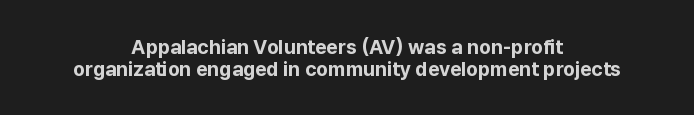
Q: Is the text bold? A: Yes.
Q: Is the text italic (slanted)? A: No, it is upright.
Q: Is the text underlined? A: No.
Q: How is the paragraph aligned? A: Centered.
Q: Is the spacing between letters normal or unusually wide? A: Normal.
Q: Is the spacing between lines tight, normal or loose? A: Tight.
